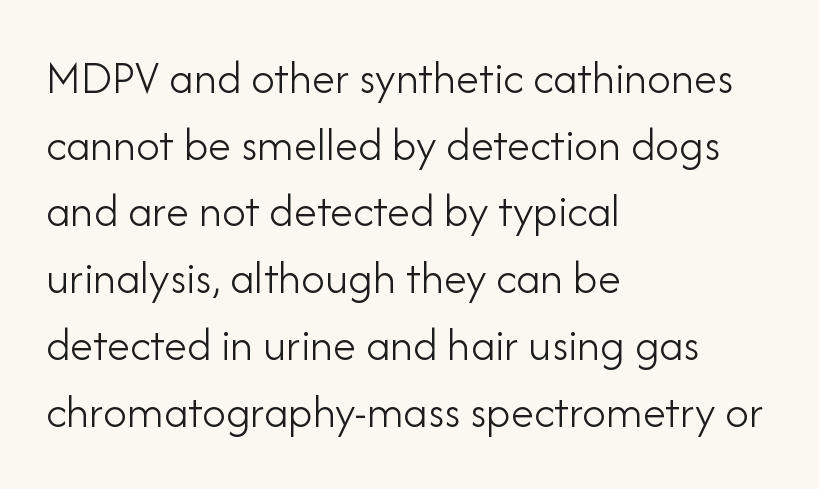
Q: Is the text bold? A: No.
Q: Is the text italic (slanted)? A: No, it is upright.
Q: Is the typeface a serif or a sans-serif typeface? A: Sans-serif.
Q: Is the text underlined? A: No.
Q: How is the paragraph aligned? A: Left-aligned.
Q: Is the spacing between letters normal or unusually wide? A: Normal.
Q: Is the spacing between lines tight, normal or loose? A: Normal.
Q: Width (condensed, normal, or wide)? A: Normal.
Q: Stroke contrast? A: Low.
Q: x-height? A: Small.
Q: Monospaced? A: No.
